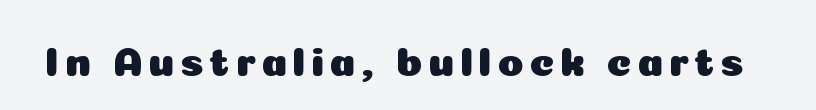
The image shows 42 px sans-serif type, upright; set not underlined; low stroke contrast and a medium x-height.
